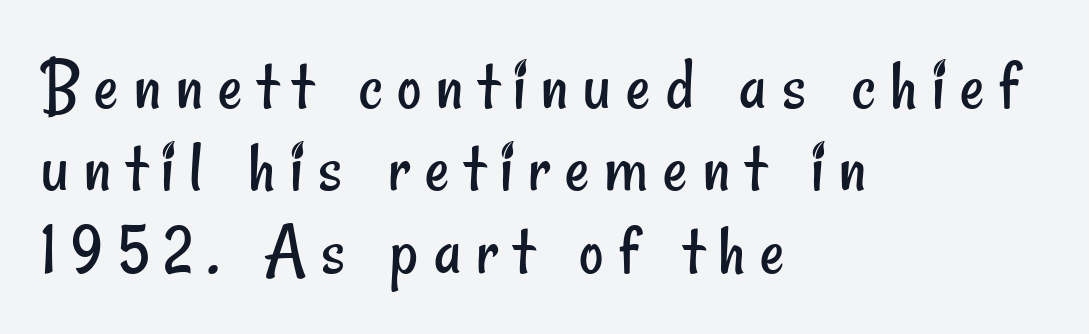
The image shows 75 px regular-weight, condensed sans-serif type; set left-aligned, tight line spacing (1.1x), unusually wide letter spacing (+0.2 em), not underlined; low stroke contrast and a small x-height.
